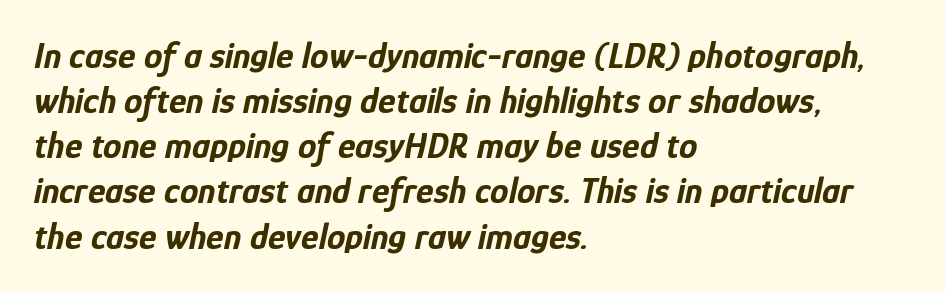
{"italic": "yes", "lean": "right", "slant_degrees": 12, "bold": "yes", "weight": "bold", "width": "condensed", "stroke_contrast": "low", "x_height": "medium", "monospaced": "no", "underline": "no", "align": "left", "line_spacing_ratio": 1.22, "letter_spacing": "normal", "letter_spacing_em": 0.0, "glyph_px": 37}
